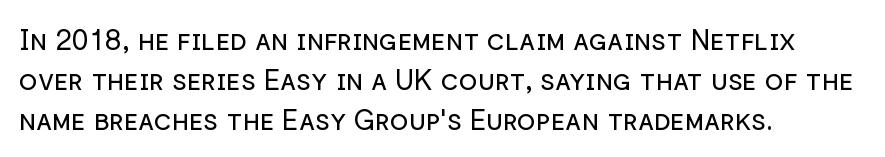
Q: Is the text bold? A: No.
Q: Is the text italic (slanted)? A: No, it is upright.
Q: Is the typeface a serif or a sans-serif typeface? A: Sans-serif.
Q: Is the text underlined? A: No.
Q: How is the paragraph aligned? A: Left-aligned.
Q: Is the spacing between letters normal or unusually wide? A: Normal.
Q: Is the spacing between lines tight, normal or loose? A: Normal.
Q: Width (condensed, normal, or wide)? A: Normal.
Q: Stroke contrast? A: Low.
Q: x-height? A: Medium.
Q: Monospaced? A: No.
